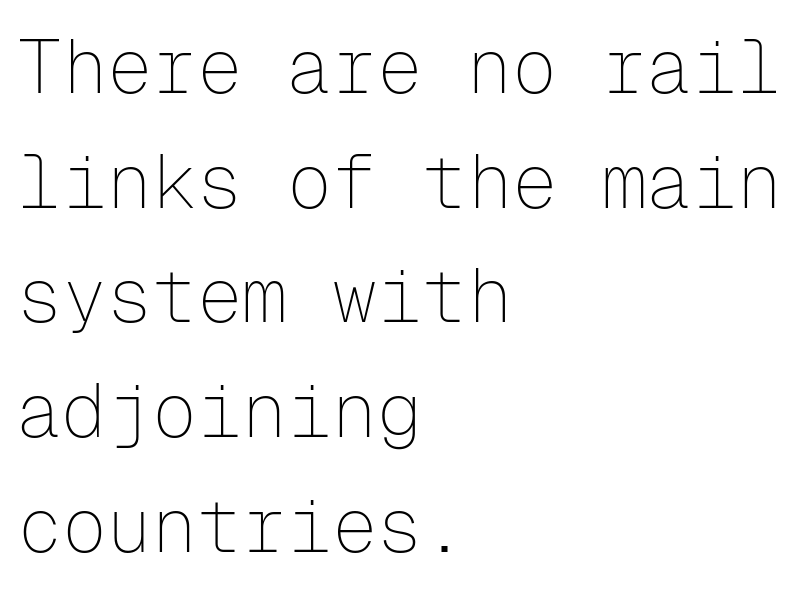
Underline: absent. The strokes are not fattened; the text isn't bold. A student would call this left alignment; a typographer would say flush left, rag right. The letters stand straight up with perfectly vertical stems.
